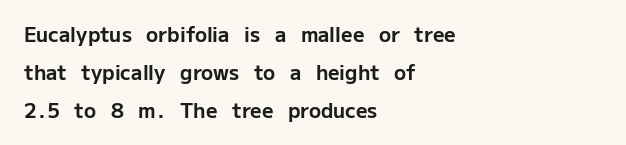
The image shows 20 px bold type, upright; set left-aligned, line spacing 1.89x, normal letter spacing, not underlined.
